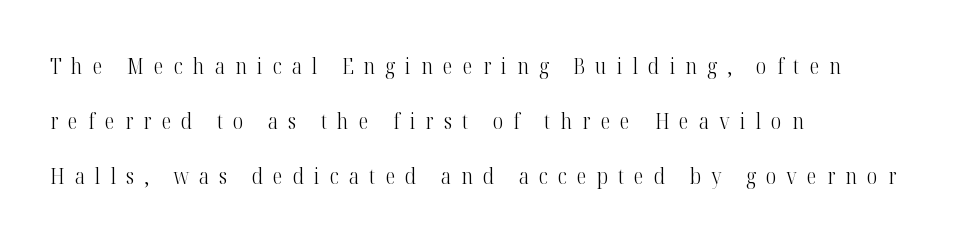
The image shows 22 px text type, upright; set left-aligned, loose line spacing (2.5x), unusually wide letter spacing (+0.46 em), not underlined.
